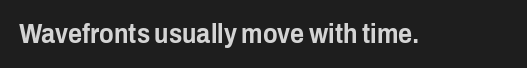
The image shows 27 px text type, upright; set normal letter spacing, not underlined.
